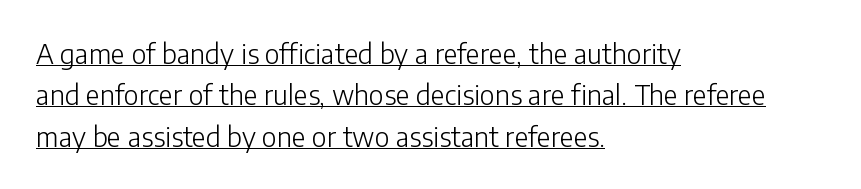
What's the leading like? Ordinary, nothing unusual. Like a heading marked for emphasis, these lines bear an underscore. Standard letterfit; no display-style spreading of the glyphs. Quick note: not italic, upright. The paragraph shown leans on its left margin. Heft: none added — not bold.
